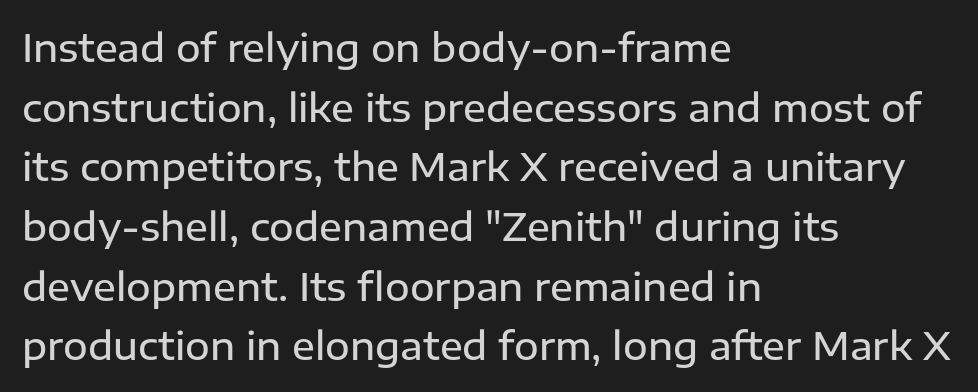
The string is rendered with underlining switched off. Tracking here is standard; glyphs follow each other at the usual distance. Serif or sans? Sans — the stroke terminals are bare. Bold? Not quite — semibold, heavier than regular but stopping short. A roman cut, with each character standing at attention.
